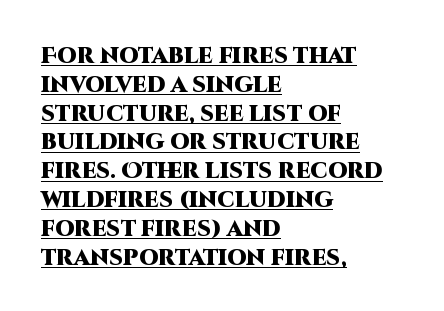
The sample's only ornament is a line tracing under the words. Does extra space separate the letters? No, they use regular spacing. Typesetter's note: full bold, strokes at maximum text heaviness. Alignment: flush left. Whoever set this chose a conventional vertical rhythm.
